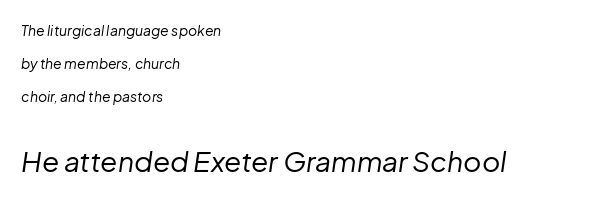
{"italic": "yes", "lean": "right", "slant_degrees": 8, "bold": "no", "weight": "regular", "width": "normal", "stroke_contrast": "low", "x_height": "medium", "monospaced": "no", "underline": "no", "align": "left", "line_spacing": "loose", "line_spacing_ratio": 2.35, "letter_spacing": "normal", "letter_spacing_em": 0.0, "larger_block": "second", "size_ratio": 2.0, "glyph_px": 28}
